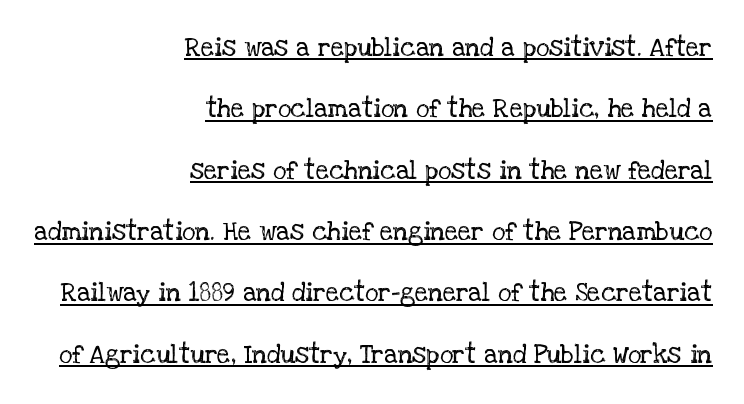
{"italic": "no", "bold": "no", "underline": "yes", "align": "right", "line_spacing": "loose", "line_spacing_ratio": 2.36, "letter_spacing": "normal", "letter_spacing_em": 0.0, "glyph_px": 26}
